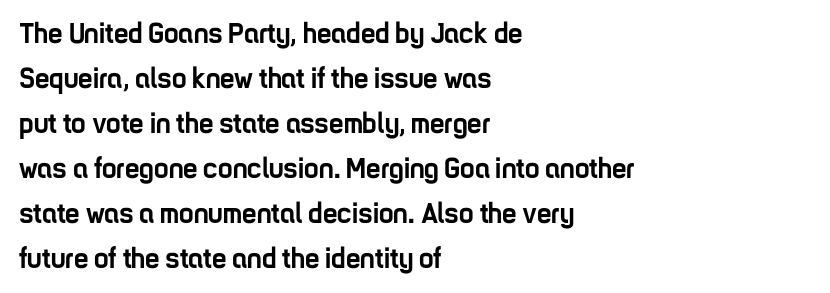
The image shows 29 px semibold, condensed sans-serif type, upright; set left-aligned, normal line spacing (1.55x), normal letter spacing, not underlined; low stroke contrast and a medium x-height.
